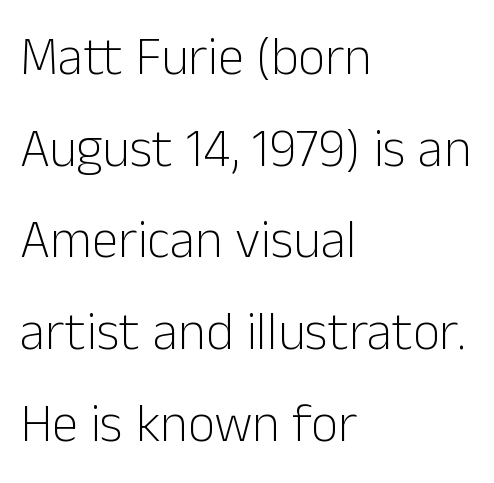
Q: Is the text bold? A: No.
Q: Is the text italic (slanted)? A: No, it is upright.
Q: Is the typeface a serif or a sans-serif typeface? A: Sans-serif.
Q: Is the text underlined? A: No.
Q: How is the paragraph aligned? A: Left-aligned.
Q: Is the spacing between letters normal or unusually wide? A: Normal.
Q: Width (condensed, normal, or wide)? A: Normal.
Q: Stroke contrast? A: Low.
Q: x-height? A: Medium.
Q: Monospaced? A: No.
